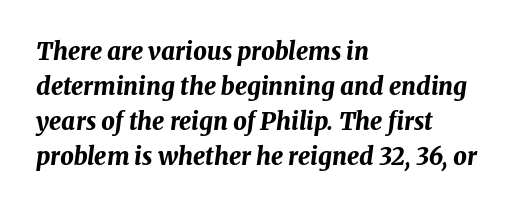
{"italic": "yes", "lean": "right", "slant_degrees": 8, "bold": "yes", "underline": "no", "align": "left", "line_spacing": "normal", "line_spacing_ratio": 1.46, "letter_spacing": "normal", "letter_spacing_em": 0.0, "glyph_px": 24}
